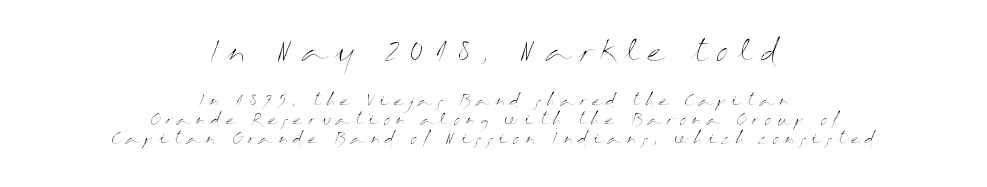
{"bold": "no", "weight": "thin", "width": "wide", "stroke_contrast": "medium", "x_height": "medium", "monospaced": "no", "underline": "no", "align": "center", "line_spacing_ratio": 1.2, "letter_spacing": "wide", "letter_spacing_em": 0.28, "larger_block": "first", "size_ratio": 1.75, "glyph_px": 28}
